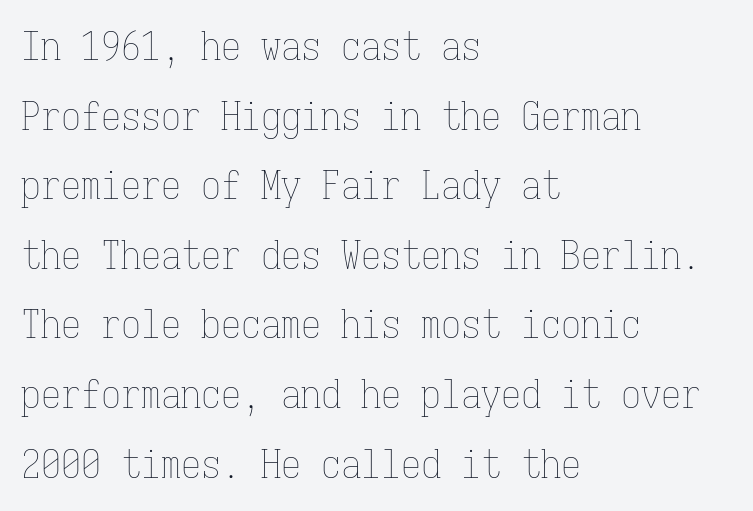
{"italic": "no", "bold": "no", "weight": "thin", "width": "condensed", "stroke_contrast": "low", "x_height": "medium", "monospaced": "yes", "underline": "no", "align": "left", "line_spacing_ratio": 1.74, "letter_spacing": "normal", "letter_spacing_em": 0.0, "glyph_px": 40}
